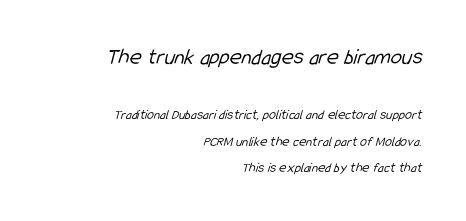
Q: Is the text bold? A: No.
Q: Is the text underlined? A: No.
Q: How is the paragraph aligned? A: Right-aligned.
Q: Is the spacing between letters normal or unusually wide? A: Normal.
Q: Is the spacing between lines tight, normal or loose? A: Loose.
Q: Which block of text is set in a larger size, the first (top) or the second (bottom)? A: The first (top) one.
